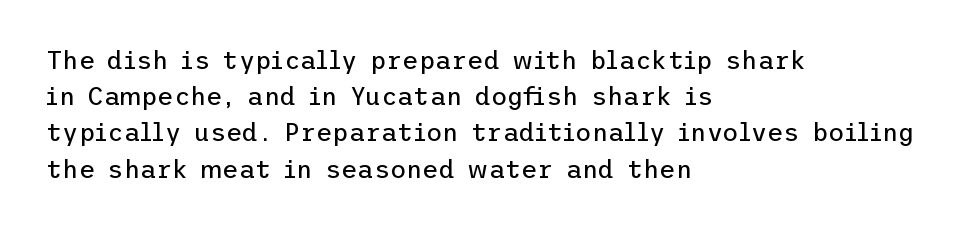
The cut favours lightness, reaching ordinary text weight at its darkest. Left-aligned paragraph, ragged on the right. There is no visible air inserted between adjacent glyphs. Has an underline been added? It has not. Upright lettering throughout. Leading matches the norm, producing a regular column.
